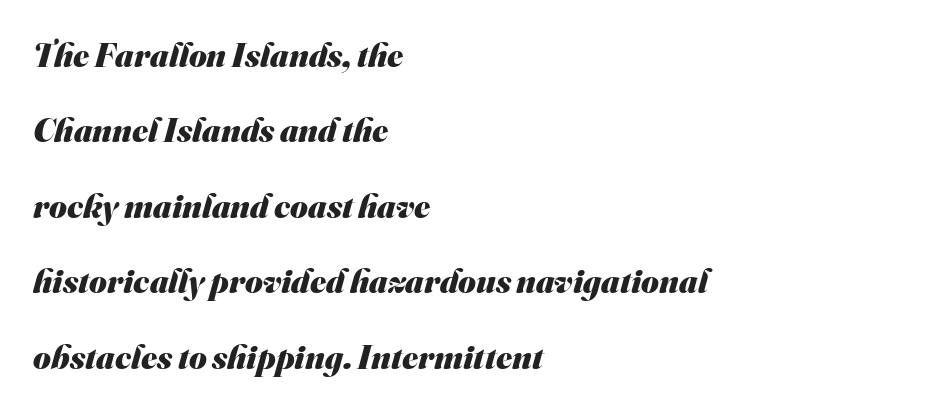
Q: Is the text bold? A: Yes.
Q: Is the typeface a serif or a sans-serif typeface? A: Sans-serif.
Q: Is the text underlined? A: No.
Q: How is the paragraph aligned? A: Left-aligned.
Q: Is the spacing between letters normal or unusually wide? A: Normal.
Q: Is the spacing between lines tight, normal or loose? A: Loose.
Q: Width (condensed, normal, or wide)? A: Normal.
Q: Stroke contrast? A: Medium.
Q: x-height? A: Small.
Q: Monospaced? A: No.
